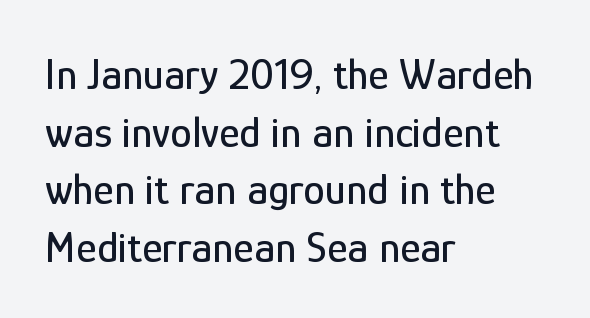
The image shows 44 px condensed sans-serif type, upright; set left-aligned, normal line spacing (1.31x), normal letter spacing, not underlined; low stroke contrast and a medium x-height.
